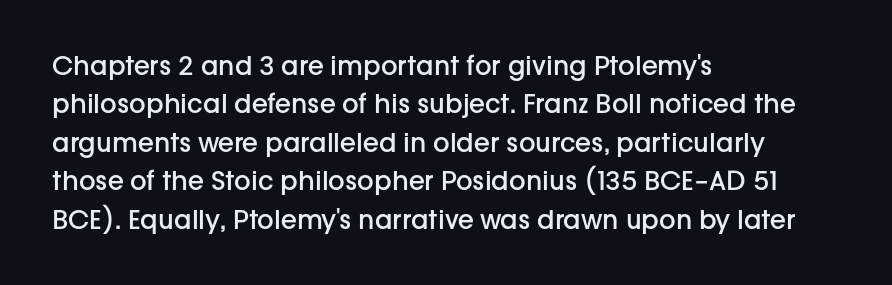
Q: Is the text bold? A: Semi-bold.
Q: Is the text italic (slanted)? A: No, it is upright.
Q: Is the text underlined? A: No.
Q: How is the paragraph aligned? A: Left-aligned.
Q: Is the spacing between letters normal or unusually wide? A: Normal.
Q: Is the spacing between lines tight, normal or loose? A: Normal.
